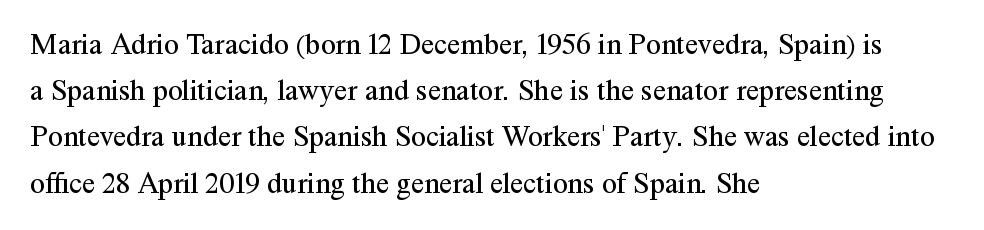
{"serif": "yes", "italic": "no", "bold": "no", "weight": "regular", "width": "normal", "stroke_contrast": "medium", "x_height": "medium", "monospaced": "no", "underline": "no", "align": "left", "line_spacing": "normal", "line_spacing_ratio": 1.54, "letter_spacing": "normal", "letter_spacing_em": 0.0, "glyph_px": 30}
